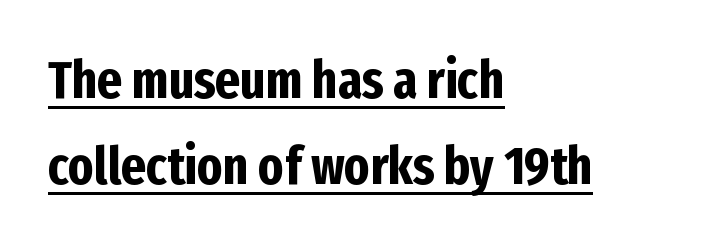
Vertical spacing — default. The rendering uses natural spacing where letterforms have individual widths. You can tell from the bare stems that sans-serif type was used. Look at the stroke-to-counter ratio: heavy, a bold. This rendering uses left alignment, leaving the right contour irregular.
